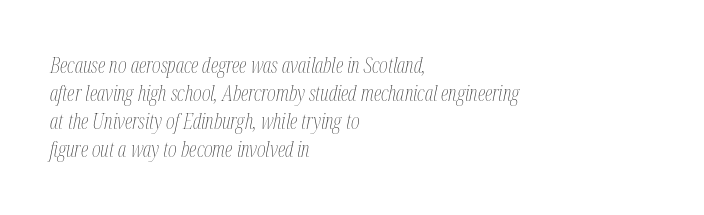
On a weight scale, this lands at 450 or below. The words here are not underlined. Line spacing here is normal. Slanted lettering throughout. In terms of letterspacing, this is plain default setting.
